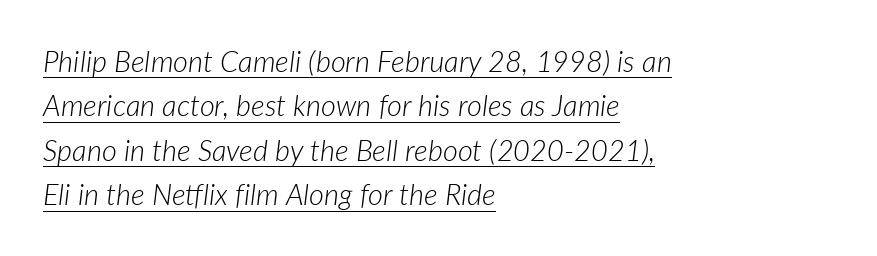
A student would call this left alignment; a typographer would say flush left, rag right. Characters follow at the spacing the type designer built in. The string is rendered with underlining switched on. These lines sit exactly where default settings would place them. On a weight scale, this lands at 450 or below. The letters advance in unequal steps, a hallmark of proportional type.
